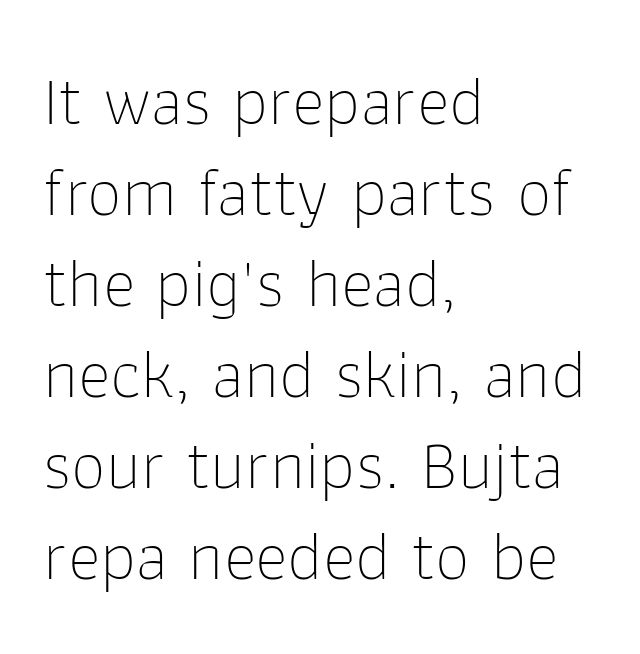
Q: Is the text bold? A: No.
Q: Is the text italic (slanted)? A: No, it is upright.
Q: Is the typeface a serif or a sans-serif typeface? A: Sans-serif.
Q: Is the text underlined? A: No.
Q: How is the paragraph aligned? A: Left-aligned.
Q: Is the spacing between letters normal or unusually wide? A: Normal.
Q: Is the spacing between lines tight, normal or loose? A: Normal.
Q: Width (condensed, normal, or wide)? A: Normal.
Q: Stroke contrast? A: Low.
Q: x-height? A: Medium.
Q: Monospaced? A: No.
